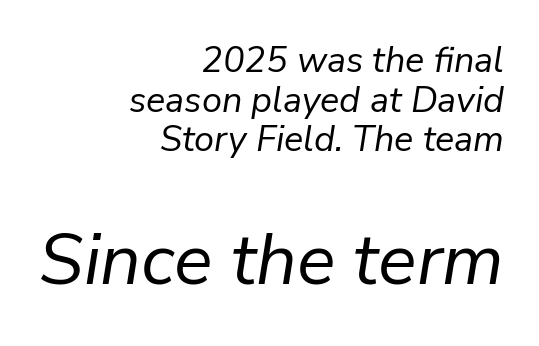
{"italic": "yes", "lean": "right", "slant_degrees": 9, "bold": "no", "weight": "regular", "width": "normal", "stroke_contrast": "low", "x_height": "medium", "monospaced": "no", "underline": "no", "align": "right", "line_spacing": "tight", "line_spacing_ratio": 1.1, "letter_spacing": "normal", "letter_spacing_em": 0.0, "larger_block": "second", "size_ratio": 2.0, "glyph_px": 72}
